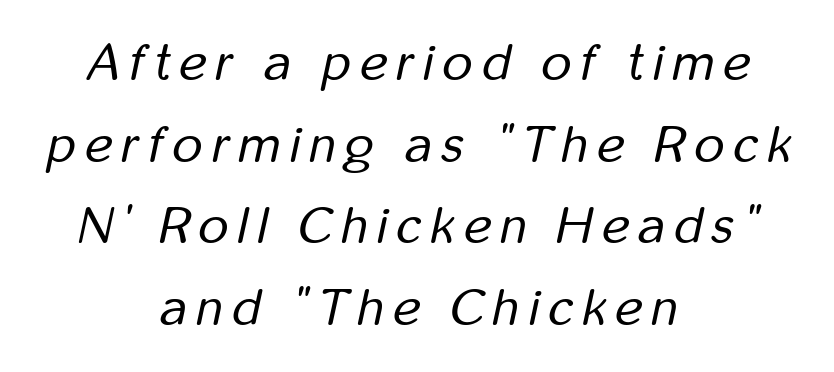
{"italic": "yes", "lean": "right", "slant_degrees": 12, "bold": "no", "weight": "regular", "width": "condensed", "stroke_contrast": "low", "x_height": "medium", "monospaced": "no", "underline": "no", "align": "center", "line_spacing": "normal", "line_spacing_ratio": 1.57, "glyph_px": 52}
